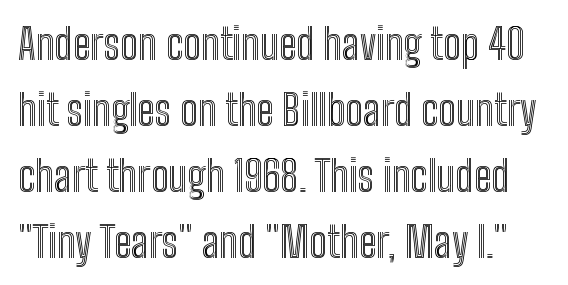
Q: Is the text italic (slanted)? A: No, it is upright.
Q: Is the text underlined? A: No.
Q: Is the spacing between letters normal or unusually wide? A: Normal.
Q: Is the spacing between lines tight, normal or loose? A: Normal.
Q: Width (condensed, normal, or wide)? A: Condensed.
Q: x-height? A: Medium.
Q: Monospaced? A: No.
